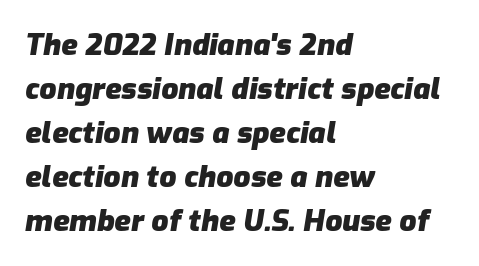
{"italic": "yes", "lean": "right", "slant_degrees": 9, "bold": "yes", "weight": "heavy", "width": "normal", "stroke_contrast": "low", "x_height": "medium", "monospaced": "no", "underline": "no", "align": "left", "line_spacing": "normal", "line_spacing_ratio": 1.47, "letter_spacing": "normal", "letter_spacing_em": 0.0, "glyph_px": 30}
